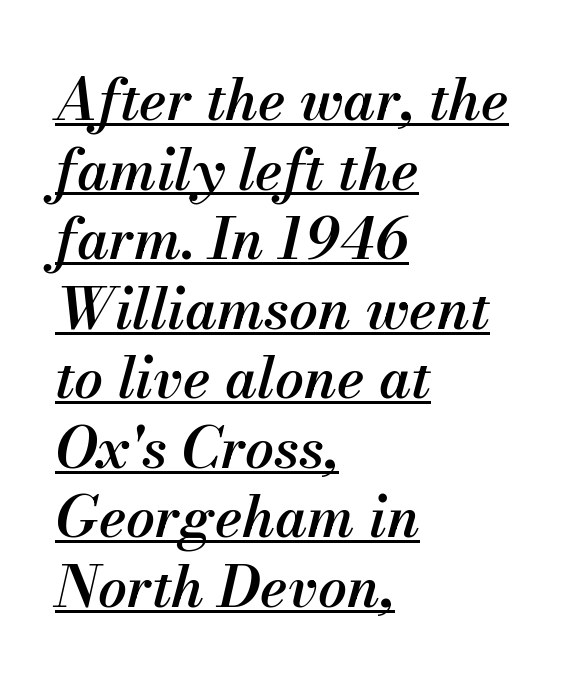
{"italic": "yes", "lean": "right", "slant_degrees": 13, "bold": "semi", "weight": "semibold", "width": "normal", "stroke_contrast": "medium", "x_height": "small", "monospaced": "no", "underline": "yes", "align": "left", "line_spacing_ratio": 1.22, "letter_spacing": "normal", "letter_spacing_em": 0.0, "glyph_px": 57}
